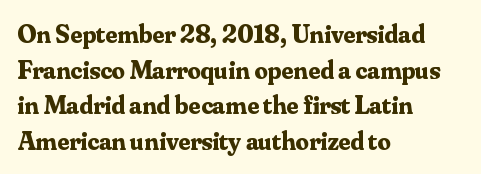
The image shows 26 px bold type, upright; set left-aligned, normal line spacing (1.37x), normal letter spacing, not underlined.
